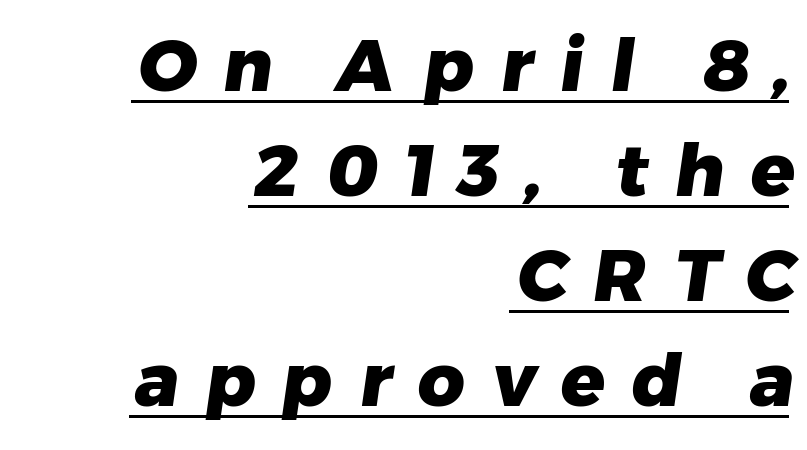
Regular leading. Notice how thick the strokes are: this is what a full bold looks like. The passage is arranged like a letterhead date or caption credit — flush right. The rendering uses natural spacing where letterforms have individual widths. The words here are underlined. Between one letter and the next there's a generous, obvious gap.
